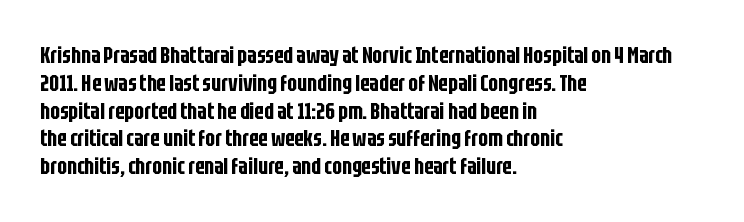
The image shows 23 px text type, upright; set left-aligned, line spacing 1.21x, normal letter spacing, not underlined.
